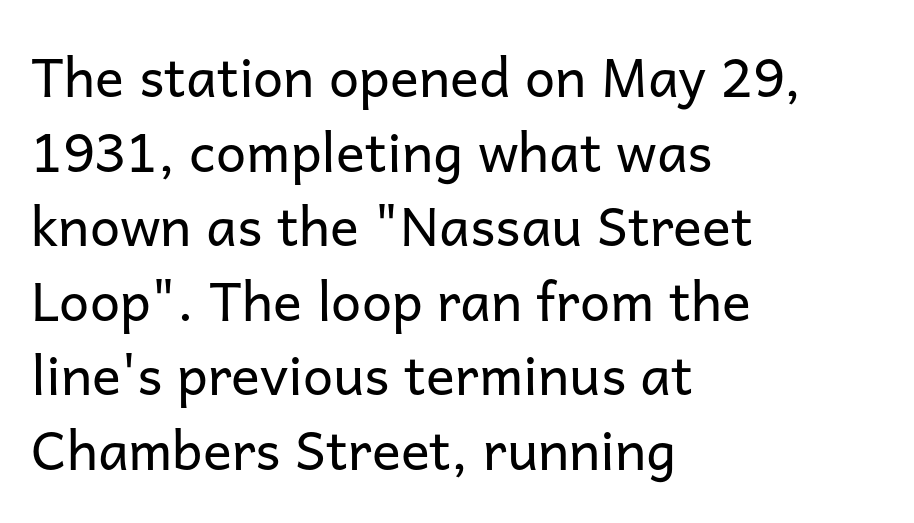
Caption: standard tracking, unaltered. No italicization has been applied; the sample stays upright. Casual observation: everything's shoved over to the left. Each stroke keeps to a modest, everyday thickness or less.
